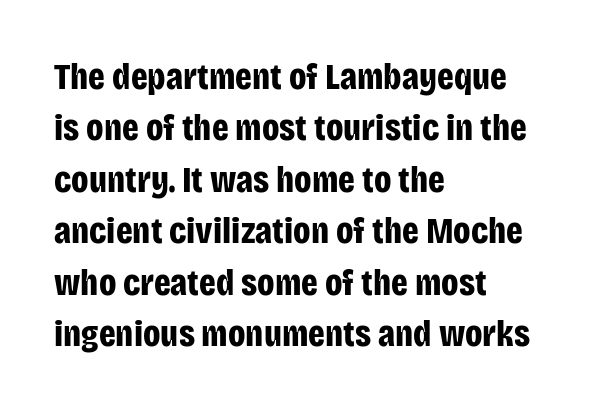
Reading down the block, your eye returns to a fixed left position each line. The specimen omits any rule beneath the text block's lines. Look at the stroke-to-counter ratio: heavy, a bold. Typographically, this falls in the sans-serif category.
